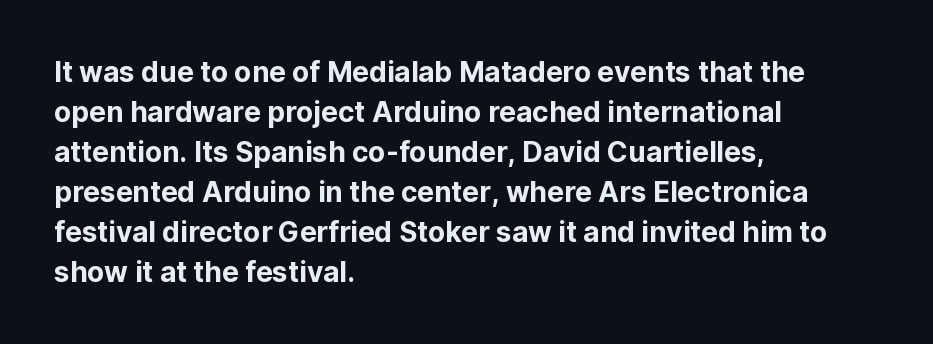
Q: Is the text italic (slanted)? A: No, it is upright.
Q: Is the typeface a serif or a sans-serif typeface? A: Sans-serif.
Q: Is the text underlined? A: No.
Q: How is the paragraph aligned? A: Left-aligned.
Q: Is the spacing between letters normal or unusually wide? A: Normal.
Q: Is the spacing between lines tight, normal or loose? A: Normal.
Q: Width (condensed, normal, or wide)? A: Normal.
Q: Stroke contrast? A: Low.
Q: x-height? A: Medium.
Q: Monospaced? A: No.
